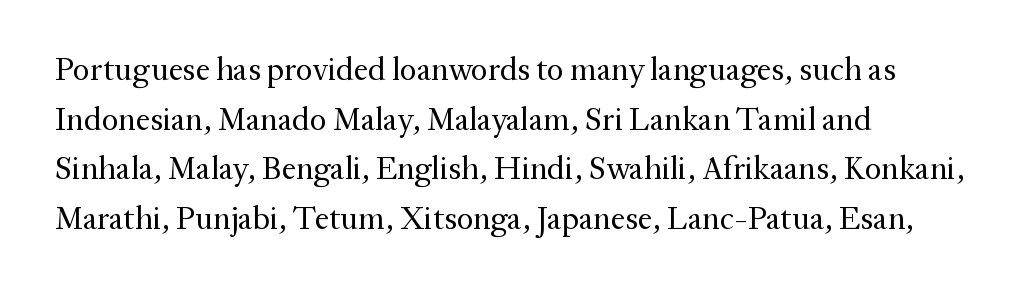
The image shows 32 px regular-weight serif type, upright; set left-aligned, normal line spacing (1.55x), normal letter spacing, not underlined; medium stroke contrast and a medium x-height.
